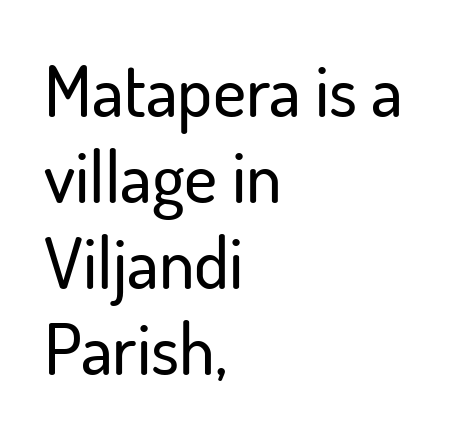
{"serif": "no", "italic": "no", "width": "normal", "stroke_contrast": "low", "x_height": "small", "monospaced": "no", "underline": "no", "align": "left", "line_spacing_ratio": 1.21, "letter_spacing": "normal", "letter_spacing_em": 0.0, "glyph_px": 71}
